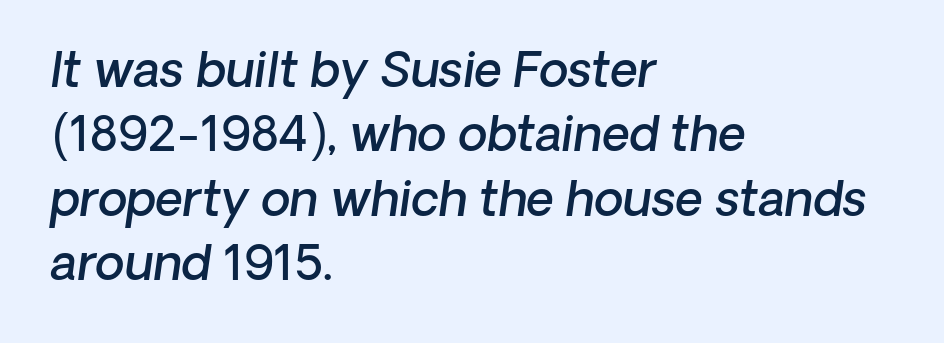
{"serif": "no", "bold": "semi", "weight": "semibold", "width": "normal", "stroke_contrast": "low", "x_height": "medium", "monospaced": "no", "underline": "no", "align": "left", "line_spacing": "normal", "line_spacing_ratio": 1.34, "letter_spacing": "normal", "letter_spacing_em": 0.0, "glyph_px": 48}
